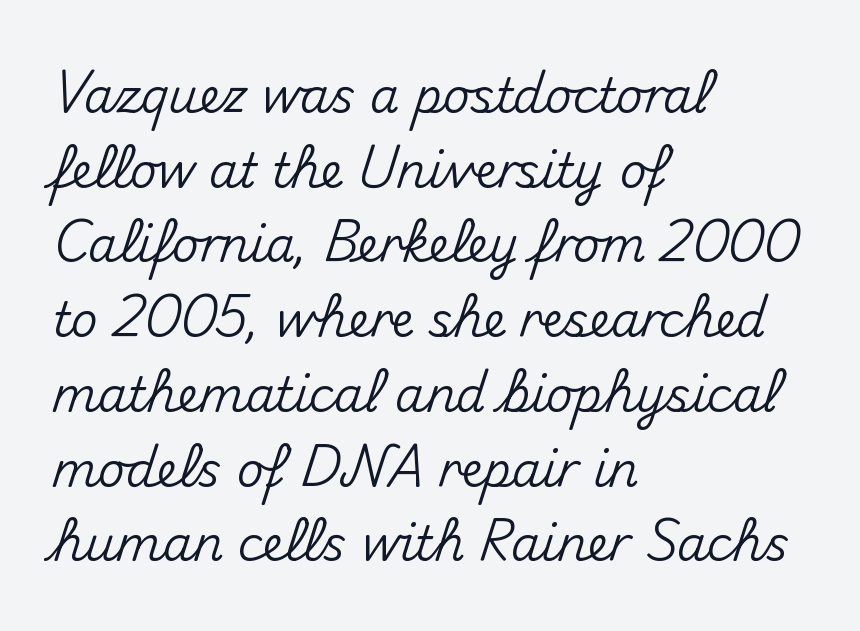
This is sans-serif lettering, the kind often seen on screens and signage. Notice how descenders clear the ascenders below comfortably — that's standard leading. The typesetter chose a ragged-right arrangement here. Spacing verdict: proportional, widths tailored to each character. Observe the ordinary spacing: letters are neighbours, not strangers.
